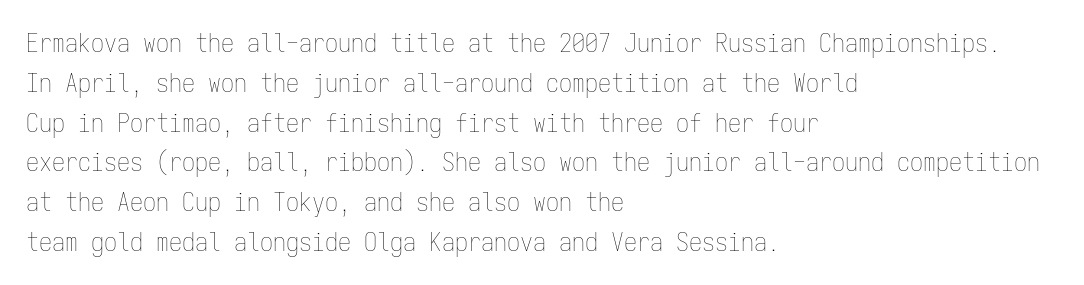
Nobody touched the tracking dial on this one. Line starts are locked; line ends wander. The block of text has a typical density, with ordinary space between rows. The glyphs are unaccompanied by any horizontal stroke below them. Notice how the stems are strictly vertical — no italics here. These glyphs show unthickened strokes, regular width or finer.
